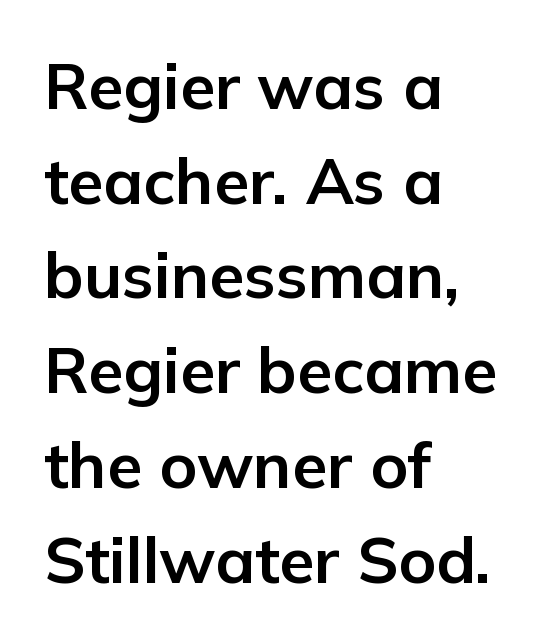
{"serif": "no", "italic": "no", "bold": "yes", "weight": "bold", "width": "normal", "stroke_contrast": "low", "x_height": "medium", "monospaced": "no", "underline": "no", "align": "left", "line_spacing": "normal", "line_spacing_ratio": 1.48, "letter_spacing": "normal", "letter_spacing_em": 0.0, "glyph_px": 64}
